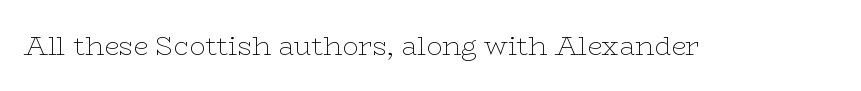
Has an underline been added? It has not. The type is set solid horizontally, with unmodified tracking. The characters are drawn with everyday or finer stroke widths. Every character sits straight up, as roman type does.
